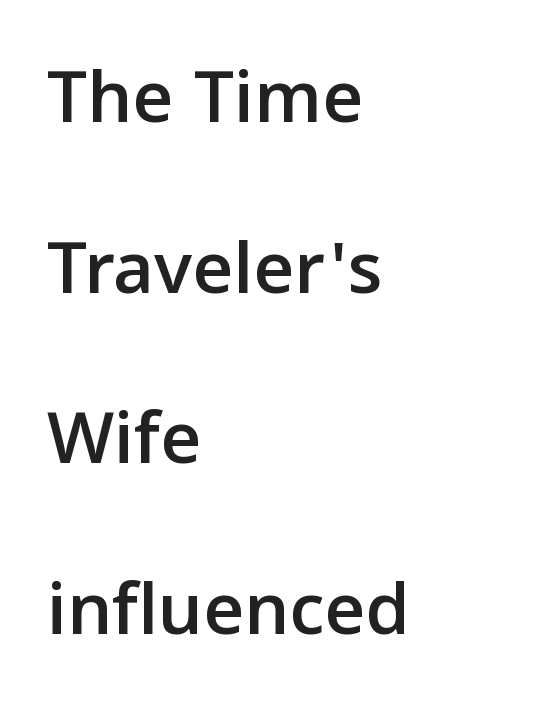
{"serif": "no", "italic": "no", "width": "normal", "stroke_contrast": "low", "x_height": "medium", "monospaced": "no", "underline": "no", "align": "left", "line_spacing": "loose", "line_spacing_ratio": 2.16, "letter_spacing": "normal", "letter_spacing_em": 0.0, "glyph_px": 79}
